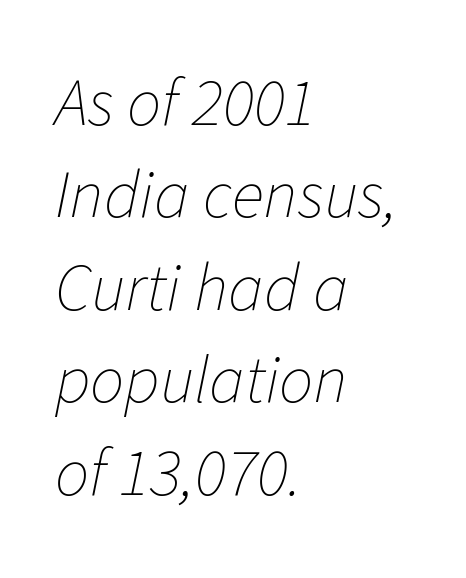
Q: Is the text bold? A: No.
Q: Is the text italic (slanted)? A: Yes, it leans right by about 11 degrees.
Q: Is the text underlined? A: No.
Q: How is the paragraph aligned? A: Left-aligned.
Q: Is the spacing between letters normal or unusually wide? A: Normal.
Q: Is the spacing between lines tight, normal or loose? A: Normal.
Q: Width (condensed, normal, or wide)? A: Normal.
Q: Stroke contrast? A: Low.
Q: x-height? A: Medium.
Q: Monospaced? A: No.
